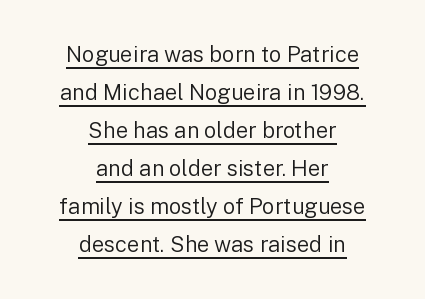
The image shows 22 px text type, upright; set centered, line spacing 1.73x, normal letter spacing, underlined.
